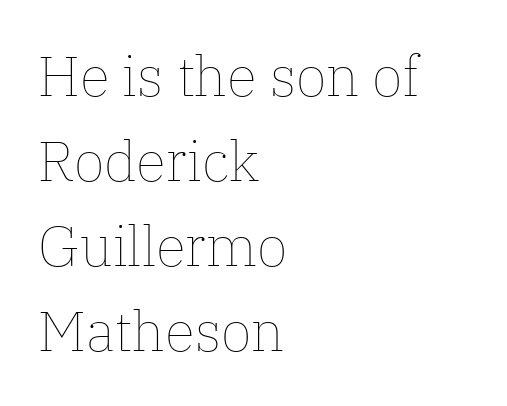
The image shows 56 px thin type, upright; set left-aligned, normal line spacing (1.52x), normal letter spacing, not underlined; low stroke contrast and a medium x-height.
